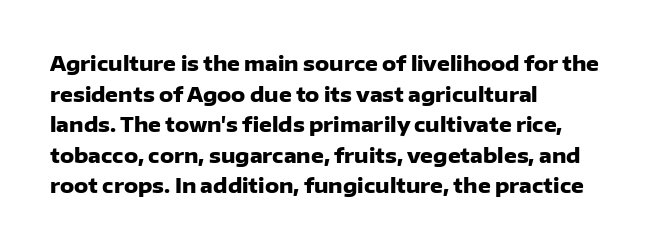
Underlining? Definitely not there. The paragraph has a hard left edge and a soft right edge. A typesetter would mark this as roman, not italic. What weight is shown? A full bold with thick strokes.
